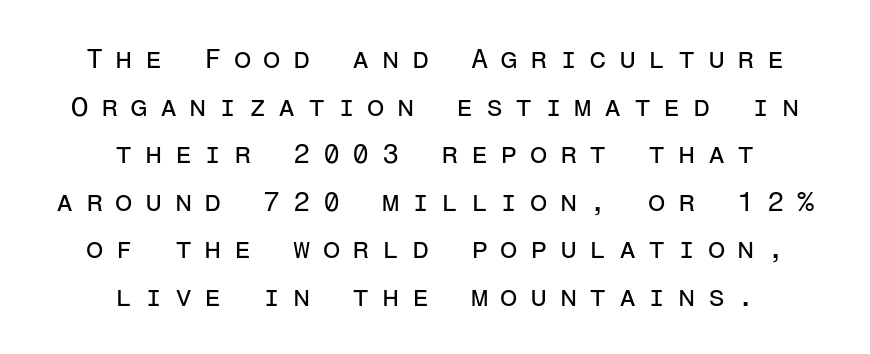
Baseline-to-baseline distance is the conventional proportion of letter height. Students, note that the glyphs here are deliberately spaced far apart. Each line is balanced around a shared central axis. Stroke terminals: plain, sans-serif. Weight: regular or lighter.
